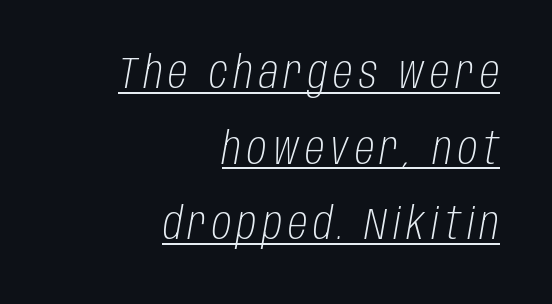
Q: Is the text bold? A: No.
Q: Is the text italic (slanted)? A: Yes, it leans right by about 10 degrees.
Q: Is the text underlined? A: Yes.
Q: How is the paragraph aligned? A: Right-aligned.
Q: Width (condensed, normal, or wide)? A: Condensed.
Q: Stroke contrast? A: Low.
Q: x-height? A: Large.
Q: Monospaced? A: No.
